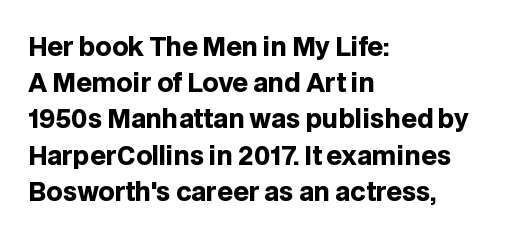
{"italic": "no", "bold": "yes", "underline": "no", "align": "left", "line_spacing": "normal", "line_spacing_ratio": 1.45, "letter_spacing": "normal", "letter_spacing_em": 0.0, "glyph_px": 25}
